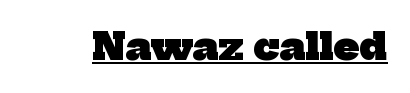
These characters rest on top of a visible drawn line. This is serif lettering, the kind often seen in printed books. A full-strength bold gives these letters their thick strokes. Is this a fixed-width face? No — the glyphs have proportional, varying widths. Default kerning and tracking; the words read as compact shapes.
